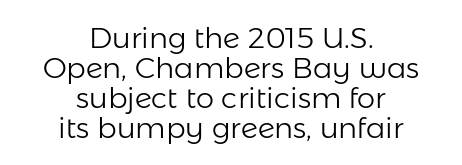
The image shows 29 px light sans-serif type, upright; set centered, tight line spacing (1.03x), normal letter spacing, not underlined; low stroke contrast and a medium x-height.
